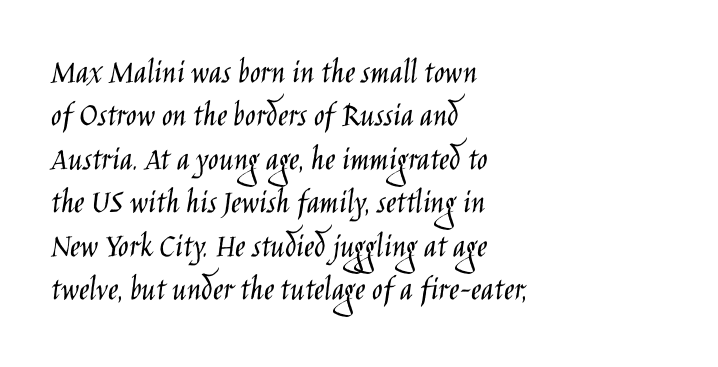
{"serif": "no", "bold": "no", "weight": "light", "width": "condensed", "stroke_contrast": "low", "x_height": "large", "monospaced": "no", "underline": "no", "align": "left", "line_spacing_ratio": 1.24, "letter_spacing": "normal", "letter_spacing_em": 0.0, "glyph_px": 35}
